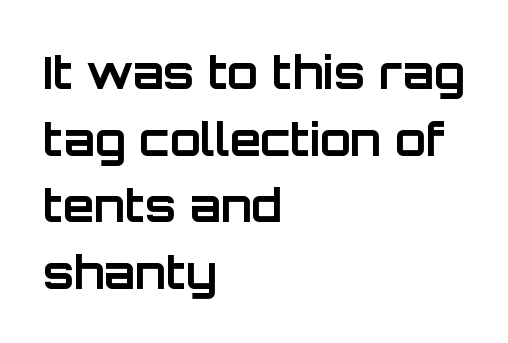
Unlike italic type, these characters show no tilt at all. The ragged edge is on the right, which tells us the setting is flush left. These lines are rendered in a variable-pitch font. Beneath every word, the page is bare.
